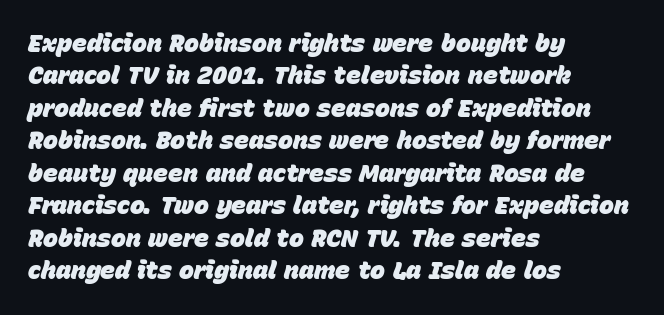
Q: Is the text bold? A: Yes.
Q: Is the text italic (slanted)? A: Yes, it leans right by about 15 degrees.
Q: Is the text underlined? A: No.
Q: How is the paragraph aligned? A: Left-aligned.
Q: Is the spacing between letters normal or unusually wide? A: Normal.
Q: Is the spacing between lines tight, normal or loose? A: Normal.
